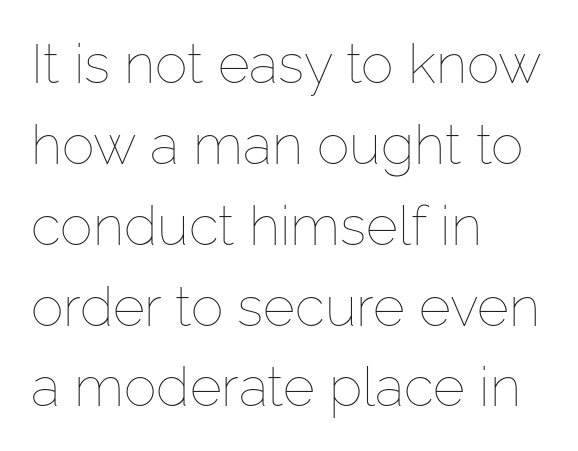
The image shows 55 px thin type, upright; set left-aligned, normal line spacing (1.47x), normal letter spacing, not underlined; low stroke contrast and a medium x-height.
